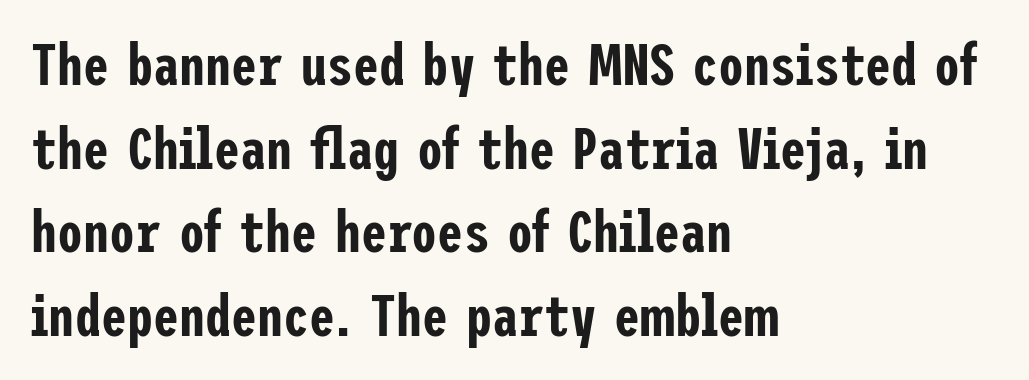
Q: Is the text italic (slanted)? A: No, it is upright.
Q: Is the typeface a serif or a sans-serif typeface? A: Sans-serif.
Q: Is the text underlined? A: No.
Q: How is the paragraph aligned? A: Left-aligned.
Q: Is the spacing between letters normal or unusually wide? A: Normal.
Q: Is the spacing between lines tight, normal or loose? A: Normal.
Q: Width (condensed, normal, or wide)? A: Condensed.
Q: Stroke contrast? A: Low.
Q: x-height? A: Medium.
